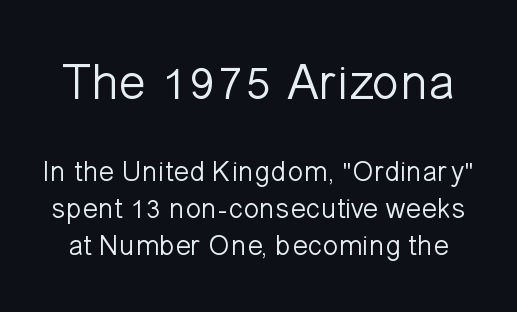
{"serif": "no", "italic": "no", "bold": "no", "weight": "light", "width": "normal", "stroke_contrast": "low", "x_height": "medium", "monospaced": "no", "underline": "no", "line_spacing": "normal", "line_spacing_ratio": 1.29, "letter_spacing": "normal", "letter_spacing_em": 0.0, "larger_block": "first", "size_ratio": 1.76, "glyph_px": 51}
